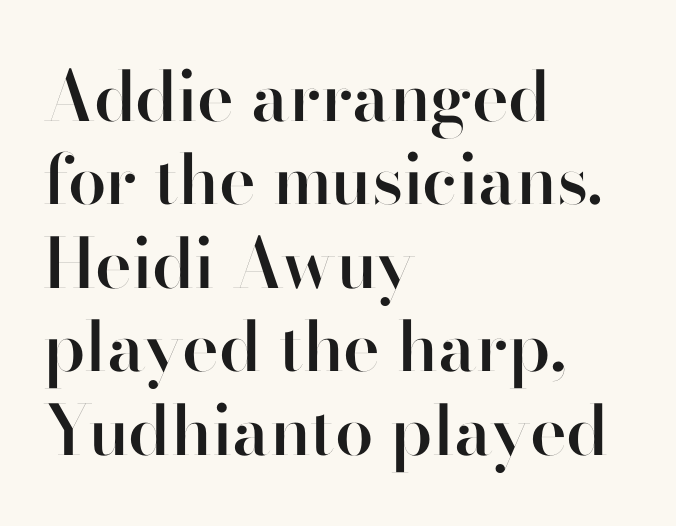
{"serif": "no", "italic": "no", "bold": "semi", "weight": "semibold", "width": "normal", "stroke_contrast": "high", "x_height": "small", "monospaced": "no", "underline": "no", "align": "left", "line_spacing_ratio": 1.21, "letter_spacing": "normal", "letter_spacing_em": 0.0, "glyph_px": 69}
